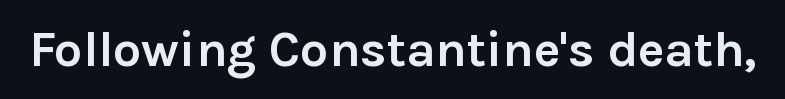
{"serif": "no", "italic": "no", "bold": "yes", "weight": "semibold", "width": "normal", "x_height": "medium", "monospaced": "no", "underline": "no", "letter_spacing": "normal", "letter_spacing_em": 0.0, "glyph_px": 50}
